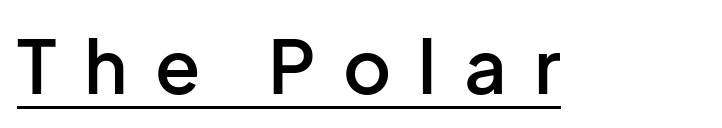
Typographic density is moderately raised because the face is semibold. The gaps between neighbouring characters are conspicuously large. Look at the bottom of the vertical strokes: they stop flat, with no serifs. Quick note: underline on.
